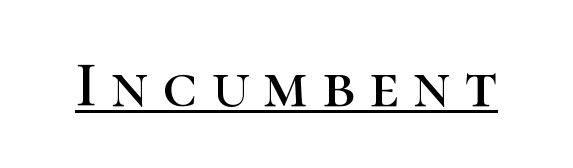
The typesetter has applied underlining to the passage shown. The face used here is proportionally spaced, like ordinary book or web type. This sample uses an upright cut, with every glyph sitting square on the baseline. Someone cranked the tracking dial way up on this one. You can tell from the footed stems that serif type was used.
